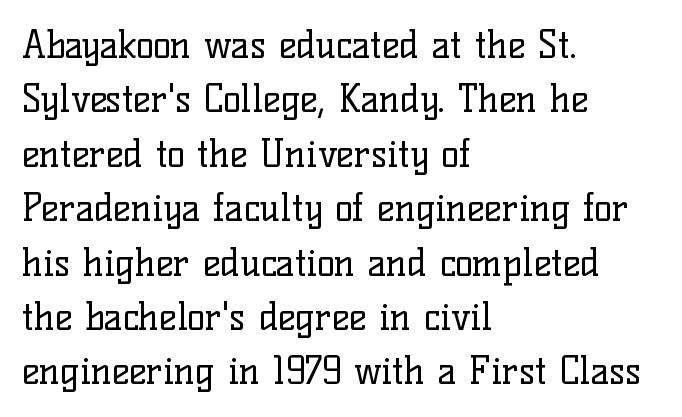
The image shows 37 px regular-weight serif type, upright; set left-aligned, normal line spacing (1.47x), normal letter spacing, not underlined; low stroke contrast and a medium x-height.
